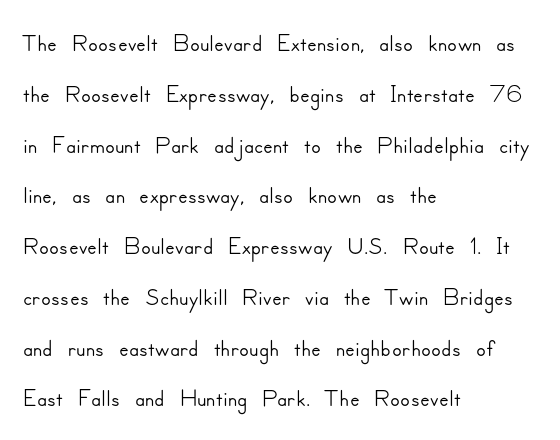
No word sits above an underline. The characters display no serif detailing; their extremities are plain. Varying glyph widths throughout — classic text-font behaviour. Style check: upright.
